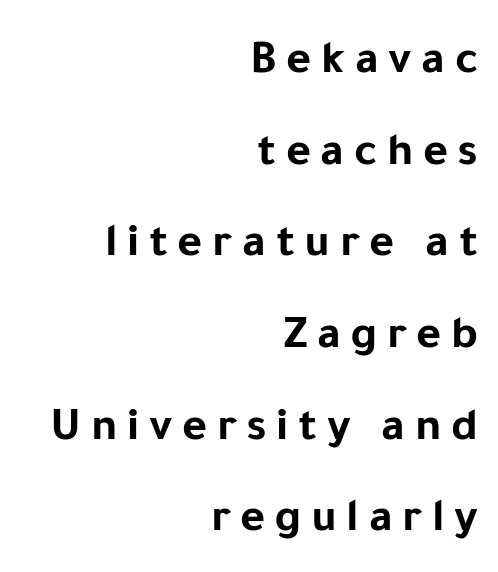
The image shows 48 px bold sans-serif type, upright; set right-aligned, loose line spacing (1.91x), unusually wide letter spacing (+0.2 em), not underlined; low stroke contrast and a medium x-height.
